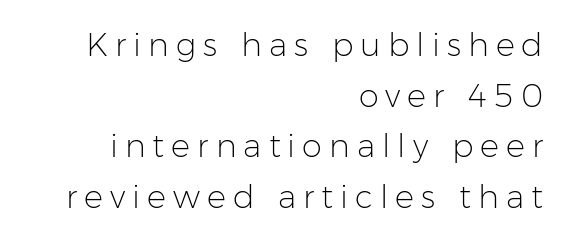
Q: Is the text bold? A: No.
Q: Is the text italic (slanted)? A: No, it is upright.
Q: Is the typeface a serif or a sans-serif typeface? A: Sans-serif.
Q: Is the text underlined? A: No.
Q: How is the paragraph aligned? A: Right-aligned.
Q: Is the spacing between letters normal or unusually wide? A: Unusually wide.
Q: Is the spacing between lines tight, normal or loose? A: Normal.
Q: Width (condensed, normal, or wide)? A: Normal.
Q: Stroke contrast? A: Low.
Q: x-height? A: Medium.
Q: Monospaced? A: No.
